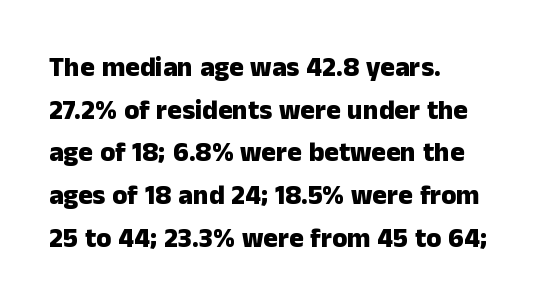
{"italic": "no", "bold": "yes", "underline": "no", "align": "left", "line_spacing": "normal", "line_spacing_ratio": 1.58, "letter_spacing": "normal", "letter_spacing_em": 0.0, "glyph_px": 27}
